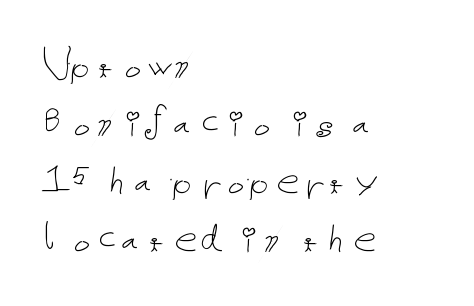
Q: Is the text bold? A: No.
Q: Is the text italic (slanted)? A: No, it is upright.
Q: Is the text underlined? A: No.
Q: How is the paragraph aligned? A: Left-aligned.
Q: Is the spacing between letters normal or unusually wide? A: Normal.
Q: Is the spacing between lines tight, normal or loose? A: Normal.
Q: Width (condensed, normal, or wide)? A: Normal.
Q: Stroke contrast? A: Low.
Q: x-height? A: Medium.
